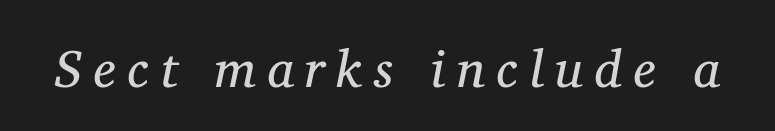
Descenders hang freely into open space. The face used here is proportionally spaced, like ordinary book or web type. The designer went with a serif here, giving each stem small feet. The letterforms sit at book weight or below. Would a proofreader flag this as italicized? Yes.
